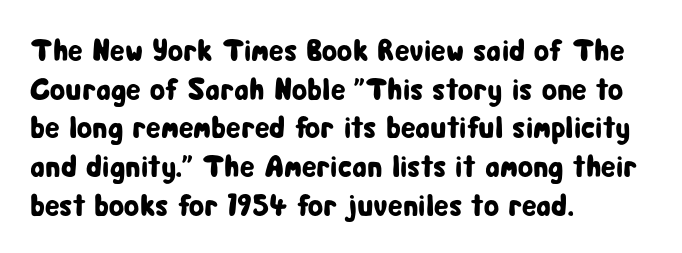
The font family rendered here belongs to the sans-serif group. Do the characters align in a grid? No, the font is proportional. Honestly, there is no underline to notice here at all. Normally led — the rows are evenly, conventionally spaced.
